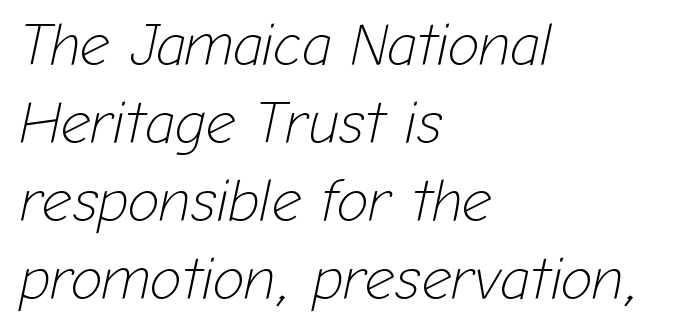
{"italic": "yes", "lean": "right", "slant_degrees": 12, "bold": "no", "weight": "light", "width": "normal", "stroke_contrast": "low", "x_height": "medium", "monospaced": "no", "underline": "no", "align": "left", "line_spacing": "normal", "line_spacing_ratio": 1.32, "letter_spacing": "normal", "letter_spacing_em": 0.0, "glyph_px": 59}
